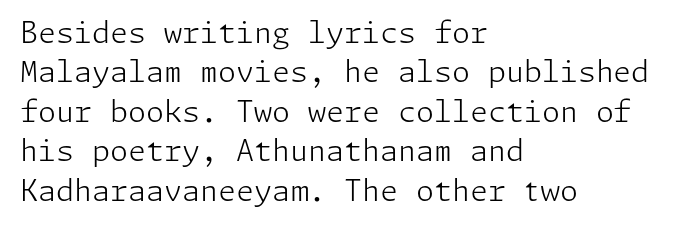
Does extra space separate the letters? No, they use regular spacing. Baseline-to-baseline distance is the conventional proportion of letter height. No italicization has been applied; the sample stays upright. The typesetter chose a ragged-right arrangement here.
